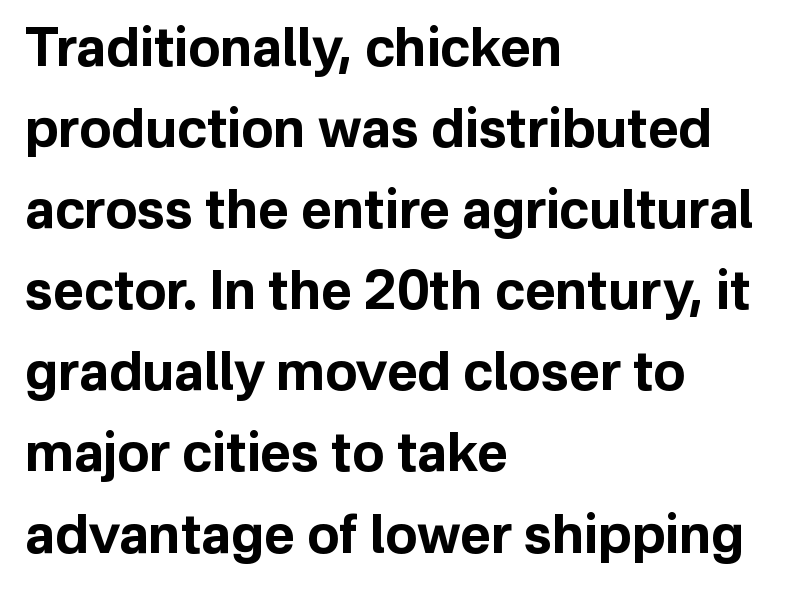
{"serif": "no", "italic": "no", "bold": "yes", "weight": "bold", "width": "normal", "stroke_contrast": "low", "x_height": "medium", "monospaced": "no", "underline": "no", "align": "left", "line_spacing": "normal", "line_spacing_ratio": 1.53, "letter_spacing": "normal", "letter_spacing_em": 0.0, "glyph_px": 53}
